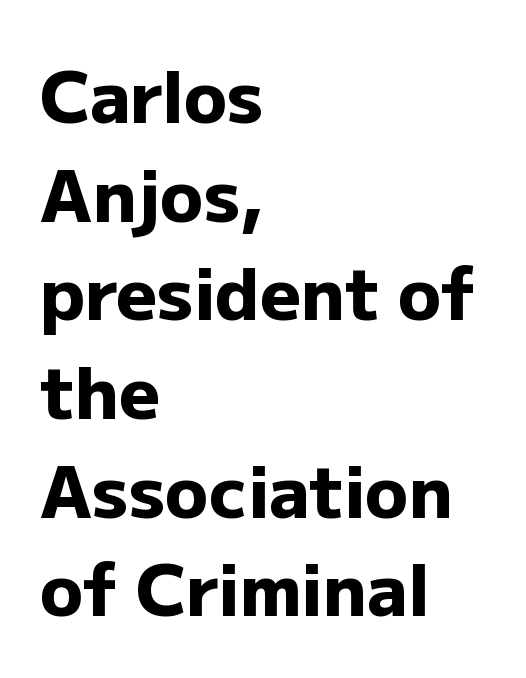
The image shows 71 px heavy sans-serif type, upright; set left-aligned, normal line spacing (1.39x), normal letter spacing, not underlined; low stroke contrast and a medium x-height.
